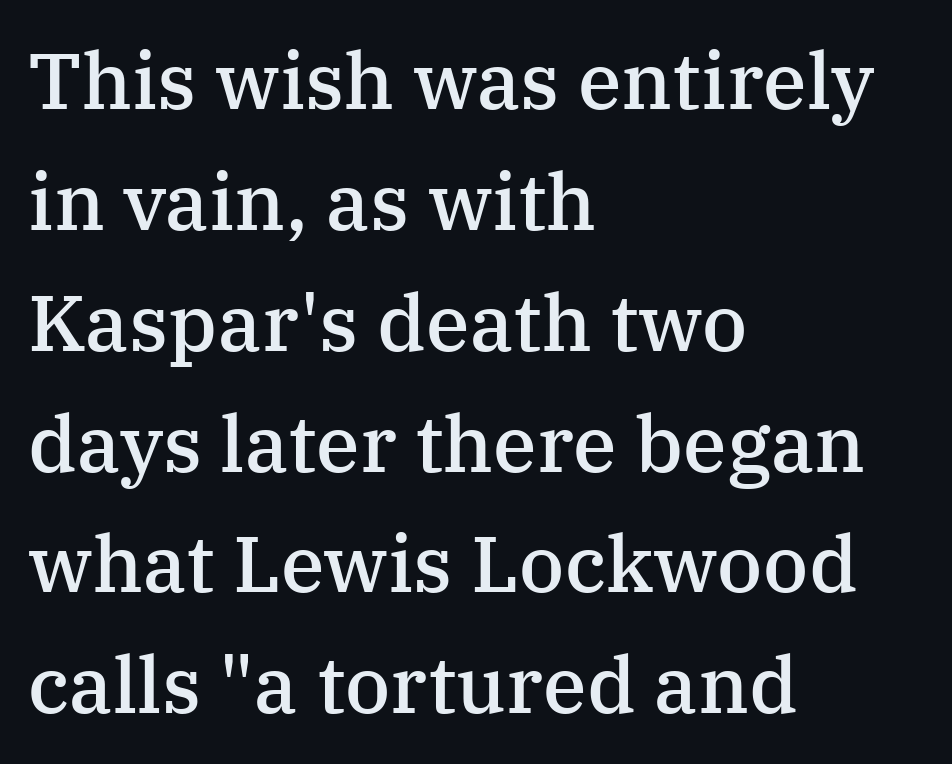
The image shows 79 px semibold serif type, upright; set left-aligned, normal line spacing (1.53x), normal letter spacing, not underlined; medium stroke contrast and a medium x-height.
